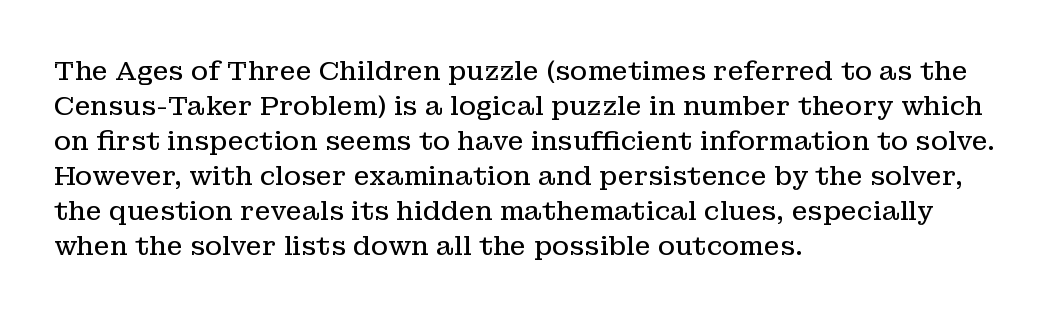
{"italic": "no", "bold": "no", "underline": "no", "align": "left", "line_spacing": "normal", "line_spacing_ratio": 1.35, "letter_spacing": "normal", "letter_spacing_em": 0.0, "glyph_px": 26}
